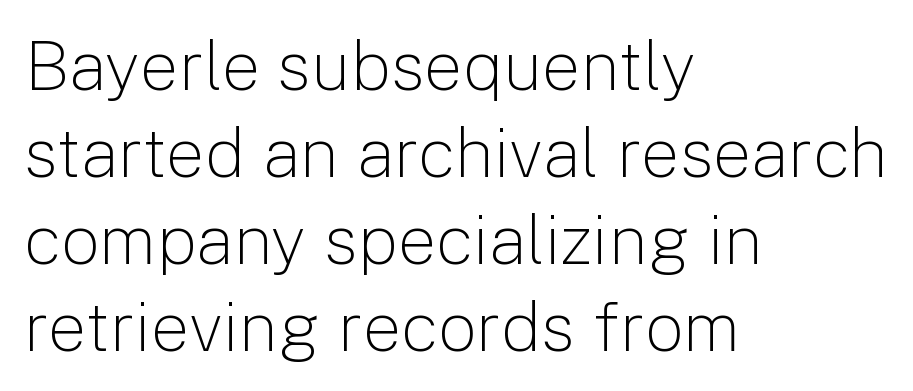
Italic? Not at all — the glyphs are vertical. The strokes carry an ordinary text weight at most. The compositor pushed each line to the left boundary. Proportional: the letters do not fall into vertical columns.
